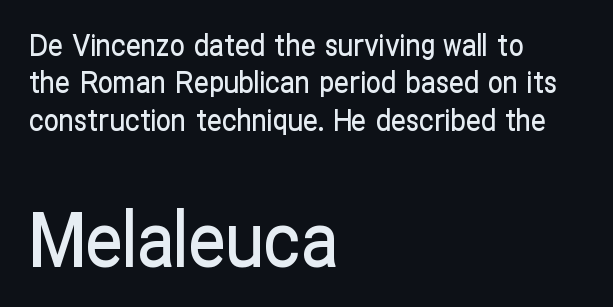
The image shows 75 px condensed sans-serif type, upright; set left-aligned, normal line spacing (1.25x), normal letter spacing, not underlined; the second (bottom) block is 2.5x larger; low stroke contrast and a medium x-height.
